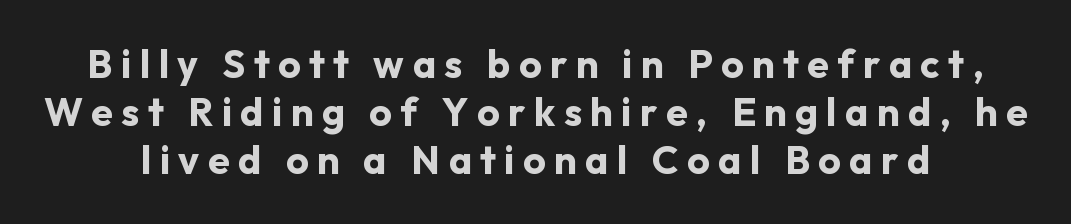
The image shows 39 px bold sans-serif type, upright; set centered, line spacing 1.23x, unusually wide letter spacing (+0.22 em), not underlined; low stroke contrast and a medium x-height.
